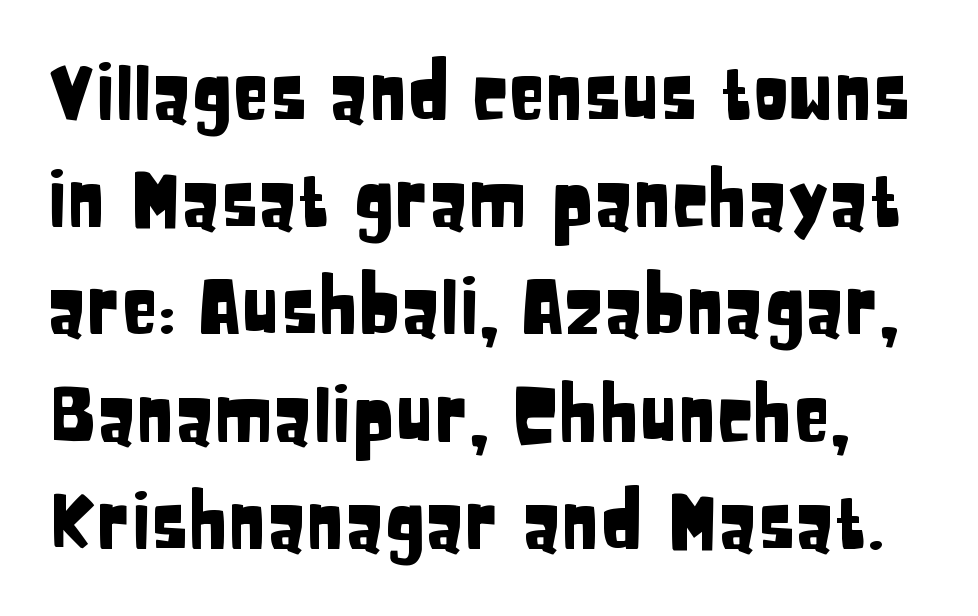
The image shows 75 px condensed sans-serif type, upright; set normal line spacing (1.43x), normal letter spacing, not underlined; low stroke contrast and a large x-height.
